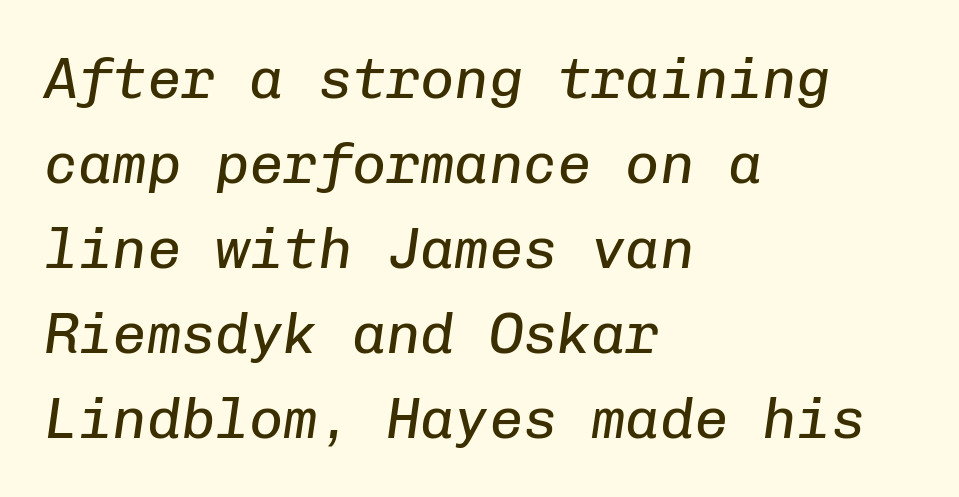
{"italic": "yes", "lean": "right", "slant_degrees": 8, "bold": "no", "weight": "regular", "width": "normal", "stroke_contrast": "low", "x_height": "medium", "monospaced": "yes", "underline": "no", "align": "left", "line_spacing": "normal", "line_spacing_ratio": 1.49, "letter_spacing": "normal", "letter_spacing_em": 0.0, "glyph_px": 57}
